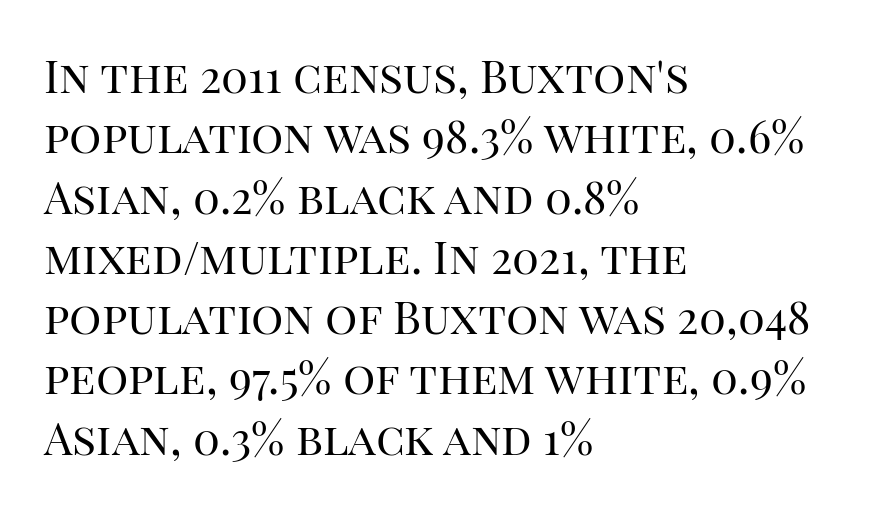
This sample uses an upright cut, with every glyph sitting square on the baseline. A typesetter would call this zero additional tracking. Stems and bowls with no extra thickness — not bold. This sample has the flowing, uneven cadence of proportional lettering.
